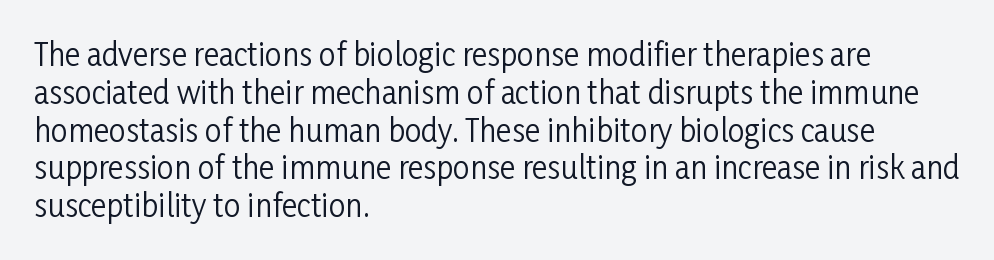
The image shows 30 px regular-weight, condensed sans-serif type, upright; set left-aligned, normal line spacing (1.26x), normal letter spacing, not underlined; low stroke contrast and a medium x-height.
